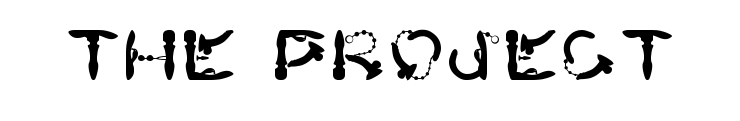
The image shows 69 px sans-serif type, upright; set normal letter spacing, not underlined; high stroke contrast and a large x-height.
